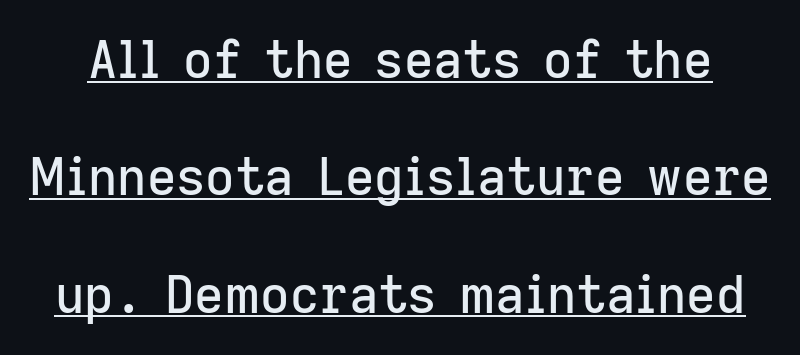
The image shows 51 px sans-serif type, upright; set loose line spacing (2.3x), normal letter spacing, underlined; low stroke contrast and a medium x-height.
